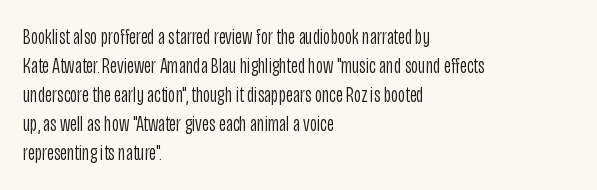
The image shows 22 px text type, upright; set left-aligned, normal line spacing (1.32x), normal letter spacing, not underlined.
